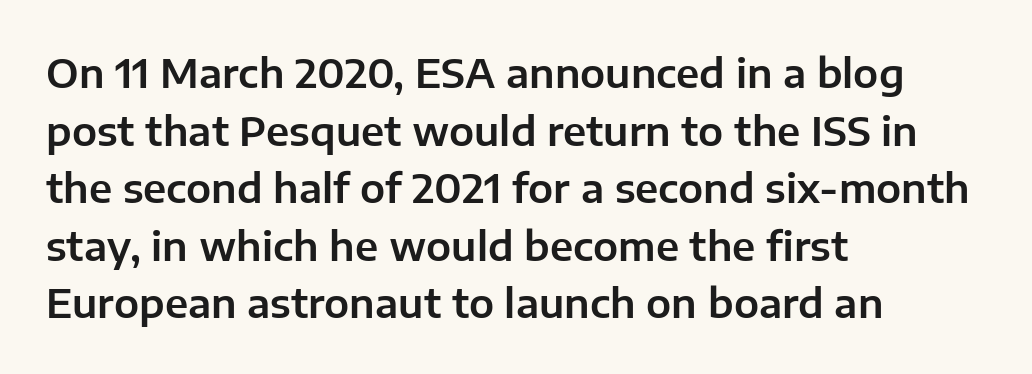
You can tell it's not italic because the verticals are truly vertical. The strip under each line holds only bare page. Layout note: lines flush left. Students, note that the glyphs here touch the page at normal intervals. Is this a fixed-width face? No — the glyphs have proportional, varying widths. Grotesque or geometric, the face here clearly has no serifs.
